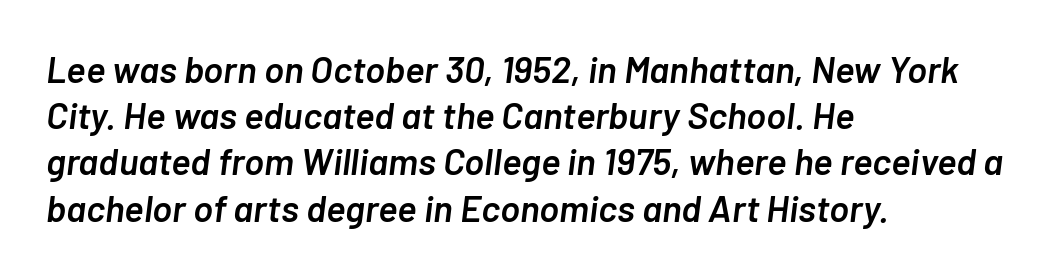
The image shows 37 px semibold type, italic (leaning right); set left-aligned, normal line spacing (1.25x), normal letter spacing, not underlined; low stroke contrast and a medium x-height.
